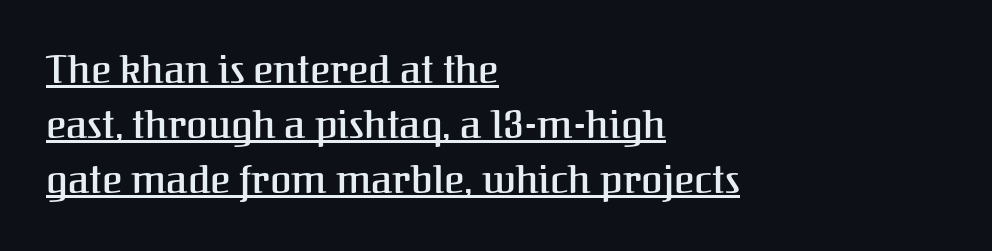
You can tell from the footed stems that serif type was used. If you drew a line through each stem, it would be perfectly vertical. Compared with undecorated copy, this sample adds a rule below the words. Which margin do the lines hug? The left one — the right edge is uneven. These lines sit exactly where default settings would place them.
